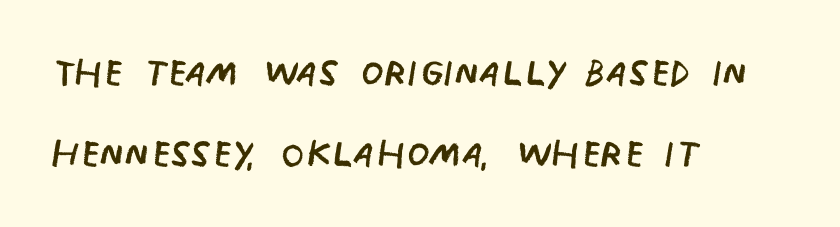
Q: Is the text bold? A: No.
Q: Is the typeface a serif or a sans-serif typeface? A: Sans-serif.
Q: Is the text underlined? A: No.
Q: How is the paragraph aligned? A: Left-aligned.
Q: Is the spacing between letters normal or unusually wide? A: Normal.
Q: Is the spacing between lines tight, normal or loose? A: Normal.
Q: Width (condensed, normal, or wide)? A: Condensed.
Q: Stroke contrast? A: Low.
Q: x-height? A: Large.
Q: Monospaced? A: No.
